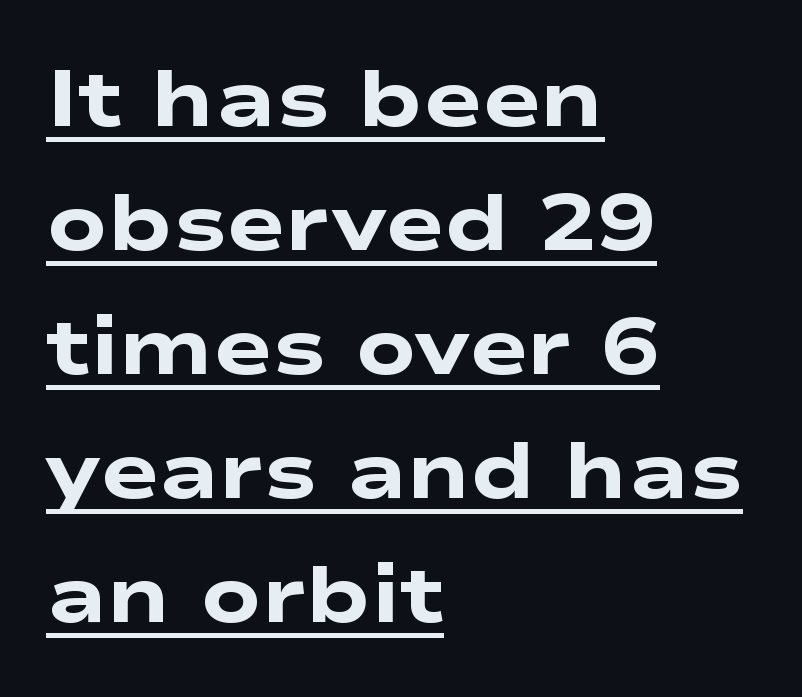
The image shows 79 px heavy, wide sans-serif type; set left-aligned, normal line spacing (1.57x), normal letter spacing, underlined; low stroke contrast and a medium x-height.
